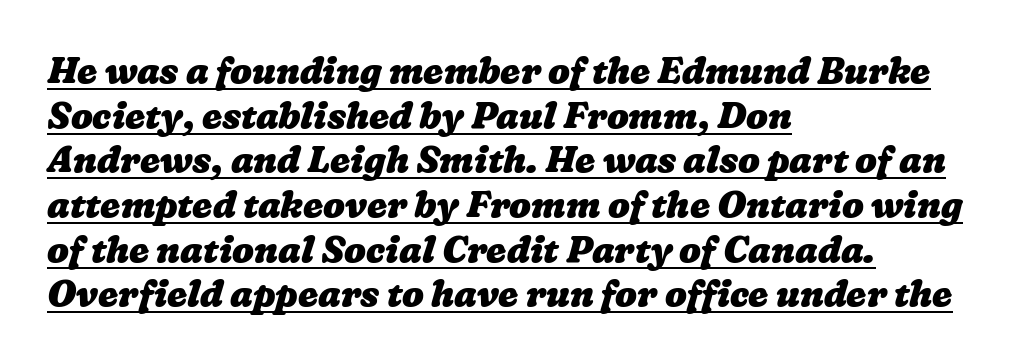
{"bold": "yes", "weight": "heavy", "width": "wide", "stroke_contrast": "low", "x_height": "medium", "monospaced": "no", "underline": "yes", "align": "left", "line_spacing_ratio": 1.24, "letter_spacing": "normal", "letter_spacing_em": 0.0, "glyph_px": 36}
